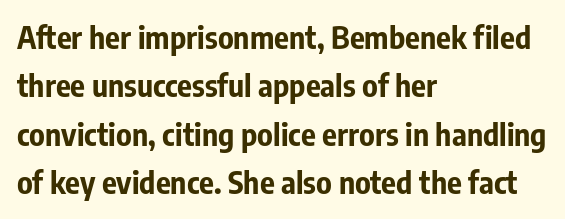
Which margin do the lines hug? The left one — the right edge is uneven. Only glyphs here, with clear space below each row. Tall strokes in this sample are plumb rather than angled. The characters display no serif detailing; their extremities are plain.
